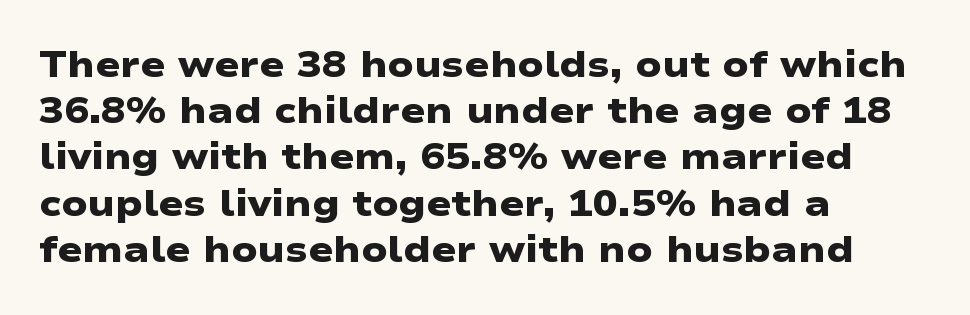
The image shows 37 px heavy, wide sans-serif type; set left-aligned, normal line spacing (1.25x), normal letter spacing, not underlined; low stroke contrast and a medium x-height.
